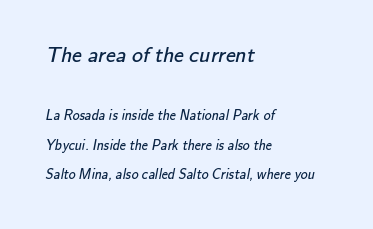
Q: Is the text bold? A: No.
Q: Is the text underlined? A: No.
Q: How is the paragraph aligned? A: Left-aligned.
Q: Is the spacing between letters normal or unusually wide? A: Normal.
Q: Is the spacing between lines tight, normal or loose? A: Loose.
Q: Which block of text is set in a larger size, the first (top) or the second (bottom)? A: The first (top) one.
